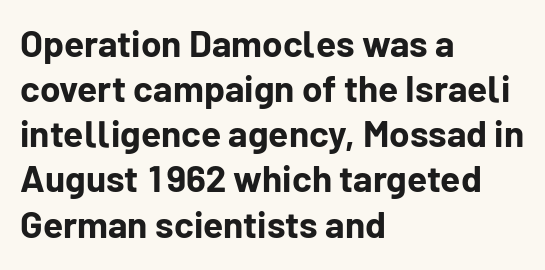
{"serif": "no", "italic": "no", "bold": "yes", "weight": "bold", "width": "normal", "stroke_contrast": "low", "x_height": "medium", "monospaced": "no", "underline": "no", "align": "left", "line_spacing_ratio": 1.22, "letter_spacing": "normal", "letter_spacing_em": 0.0, "glyph_px": 37}
